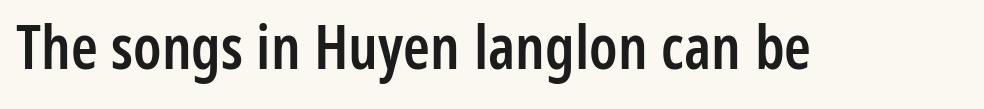
The image shows 61 px semibold, condensed sans-serif type, upright; set normal letter spacing, not underlined; low stroke contrast and a medium x-height.
